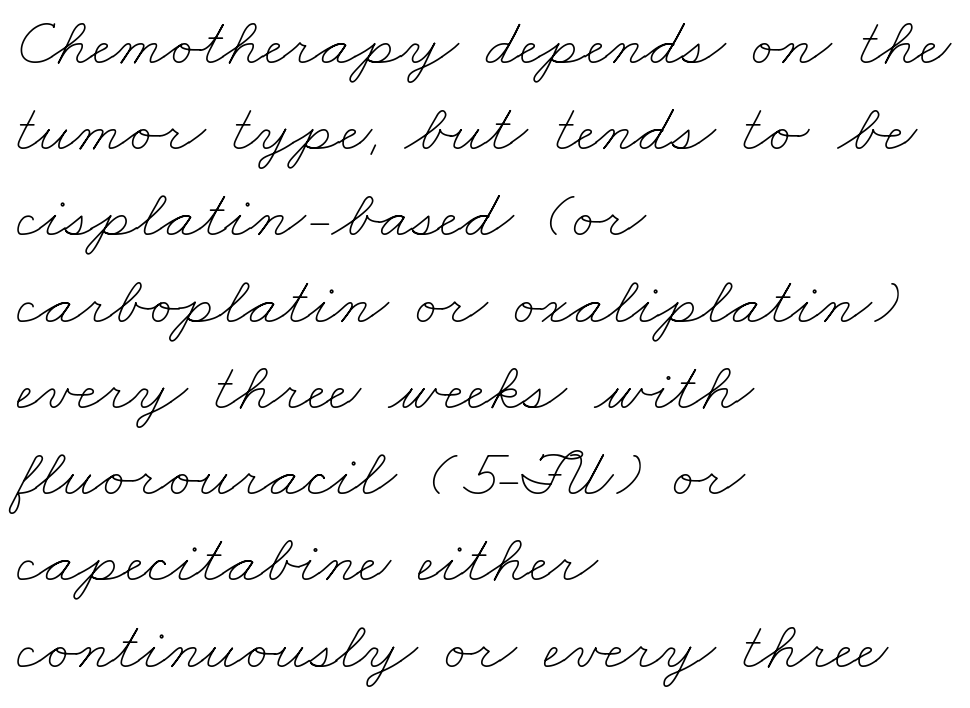
{"bold": "no", "weight": "thin", "width": "wide", "stroke_contrast": "low", "x_height": "small", "monospaced": "no", "underline": "no", "align": "left", "line_spacing": "normal", "line_spacing_ratio": 1.25, "letter_spacing": "normal", "letter_spacing_em": 0.0, "glyph_px": 69}
